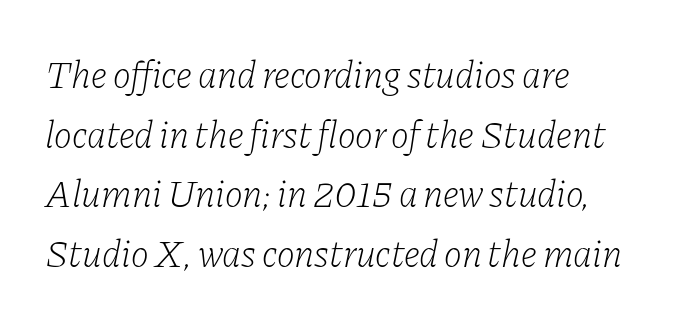
Is the type heavy? It reads as light-to-regular instead. Interline gaps are of average width in this sample. What kind of face is this? One with serifs. Look at the tracking — it's just the regular setting, nothing added.
